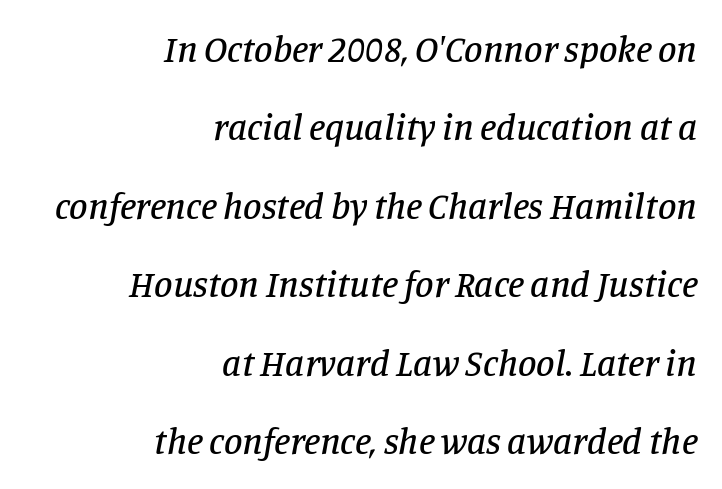
Decoration check: the copy has no underline. The rendering anchors every line to the right-hand side. The line texture is even and compact thanks to regular tracking. Would a proofreader flag this as italicized? Yes.
